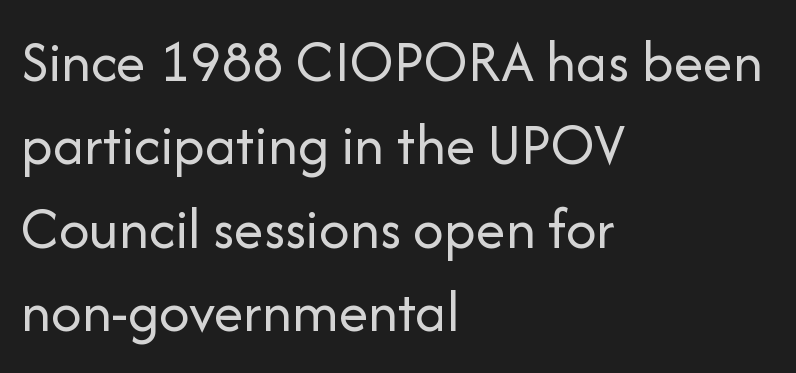
{"serif": "no", "italic": "no", "bold": "no", "weight": "regular", "width": "normal", "stroke_contrast": "low", "x_height": "medium", "monospaced": "no", "underline": "no", "align": "left", "line_spacing": "normal", "line_spacing_ratio": 1.39, "letter_spacing": "normal", "letter_spacing_em": 0.0, "glyph_px": 60}
